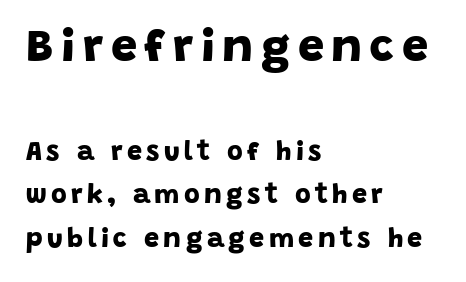
Clear beneath every line of the passage. Nothing sits at the stroke ends, so this counts as sans-serif. The space between consecutive lines is moderate. Two sizes are in play, and the larger belongs to the first block. The font is running at its bold setting. A typesetter would call this proportional, since set widths differ per character.
